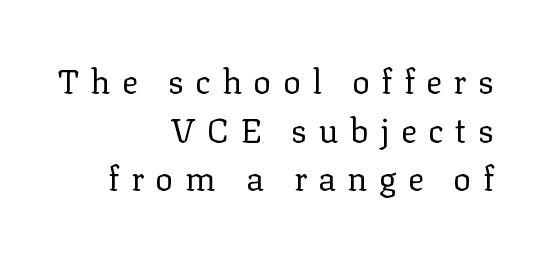
Q: Is the text bold? A: No.
Q: Is the text italic (slanted)? A: No, it is upright.
Q: Is the typeface a serif or a sans-serif typeface? A: Serif.
Q: Is the text underlined? A: No.
Q: How is the paragraph aligned? A: Right-aligned.
Q: Is the spacing between letters normal or unusually wide? A: Unusually wide.
Q: Is the spacing between lines tight, normal or loose? A: Normal.
Q: Width (condensed, normal, or wide)? A: Normal.
Q: Stroke contrast? A: Low.
Q: x-height? A: Medium.
Q: Monospaced? A: No.
